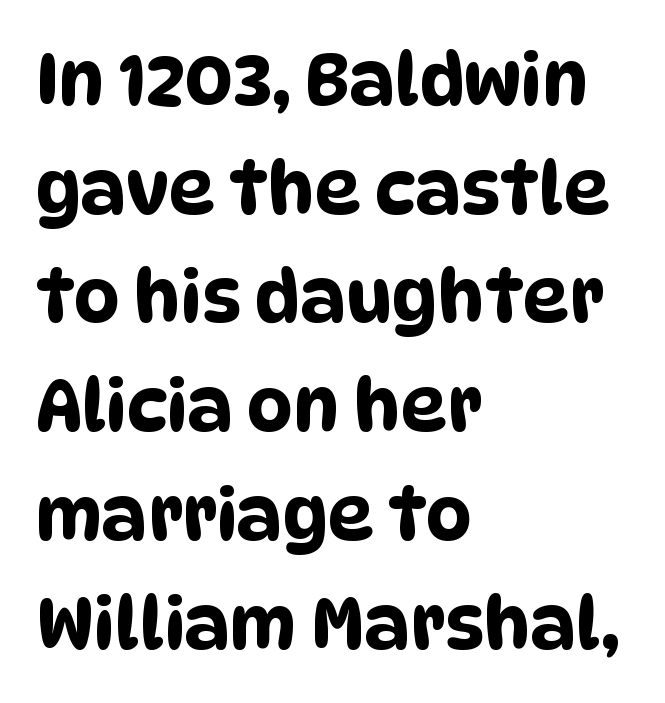
The image shows 72 px condensed sans-serif type; set left-aligned, normal line spacing (1.51x), normal letter spacing, not underlined; low stroke contrast and a large x-height.
